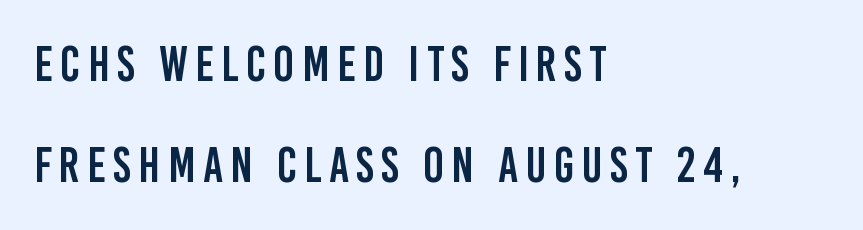
{"serif": "no", "italic": "no", "width": "condensed", "stroke_contrast": "low", "x_height": "large", "monospaced": "no", "underline": "no", "align": "left", "line_spacing": "loose", "line_spacing_ratio": 2.07, "glyph_px": 49}
